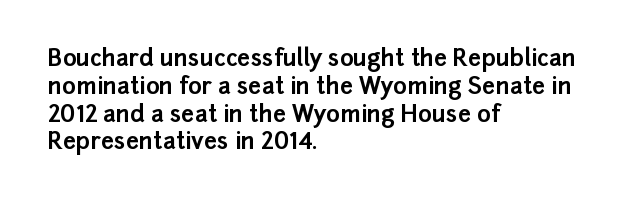
{"italic": "no", "bold": "yes", "underline": "no", "align": "left", "line_spacing_ratio": 1.21, "letter_spacing": "normal", "letter_spacing_em": 0.0, "glyph_px": 23}
